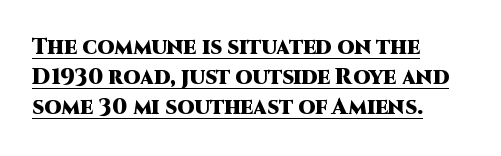
{"italic": "no", "bold": "yes", "underline": "yes", "align": "left", "line_spacing": "normal", "line_spacing_ratio": 1.37, "letter_spacing": "normal", "letter_spacing_em": 0.0, "glyph_px": 22}
